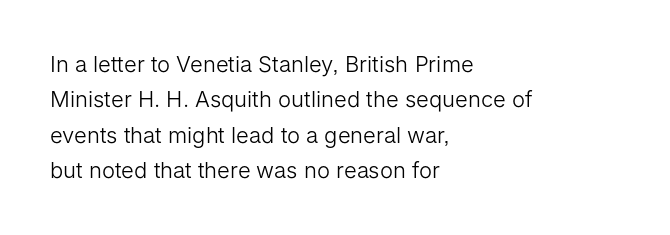
The image shows 22 px text type, upright; set left-aligned, normal line spacing (1.61x), normal letter spacing, not underlined.
